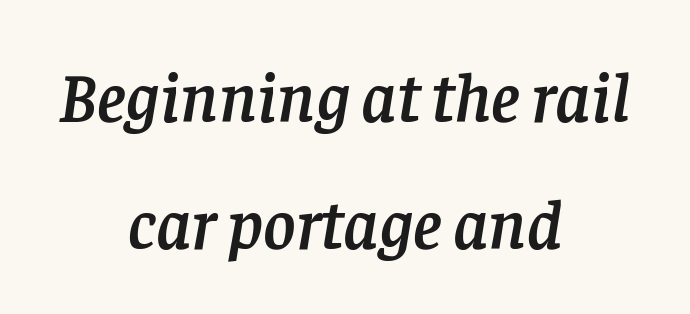
Caption: multi-line text, centered on the measure. In terms of letterform style, serifs are clearly present. Characters are canted at an angle relative to the baseline's perpendicular. The gaps between neighbouring characters are ordinary and unremarkable. Each row of text sits above clean, open space.
